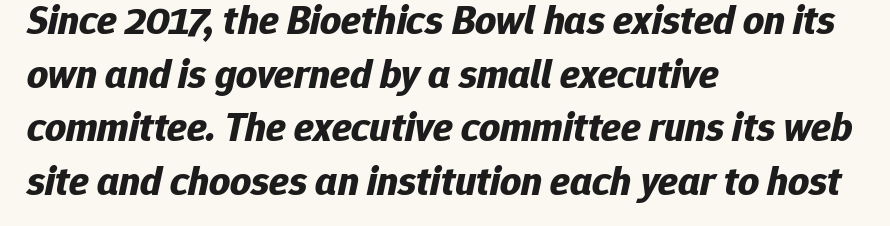
Q: Is the text bold? A: Yes.
Q: Is the text italic (slanted)? A: Yes, it leans right by about 12 degrees.
Q: Is the text underlined? A: No.
Q: How is the paragraph aligned? A: Left-aligned.
Q: Is the spacing between letters normal or unusually wide? A: Normal.
Q: Is the spacing between lines tight, normal or loose? A: Normal.
Q: Width (condensed, normal, or wide)? A: Normal.
Q: Stroke contrast? A: Low.
Q: x-height? A: Medium.
Q: Monospaced? A: No.
